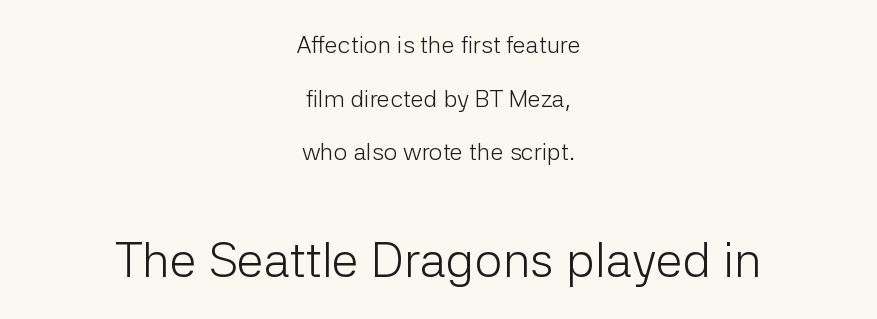
The image shows 49 px light sans-serif type, upright; set centered, loose line spacing (2.23x), normal letter spacing, not underlined; the second (bottom) block is 2.04x larger; low stroke contrast and a medium x-height.
